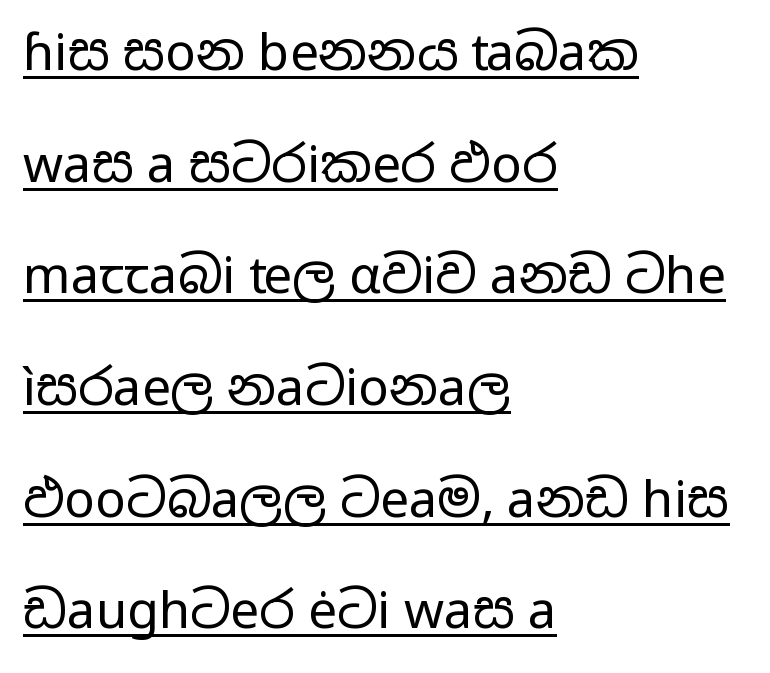
Q: Is the text bold? A: No.
Q: Is the text italic (slanted)? A: No, it is upright.
Q: Is the typeface a serif or a sans-serif typeface? A: Sans-serif.
Q: Is the text underlined? A: Yes.
Q: How is the paragraph aligned? A: Left-aligned.
Q: Is the spacing between letters normal or unusually wide? A: Normal.
Q: Is the spacing between lines tight, normal or loose? A: Loose.
Q: Width (condensed, normal, or wide)? A: Wide.
Q: Stroke contrast? A: Low.
Q: x-height? A: Medium.
Q: Monospaced? A: No.
